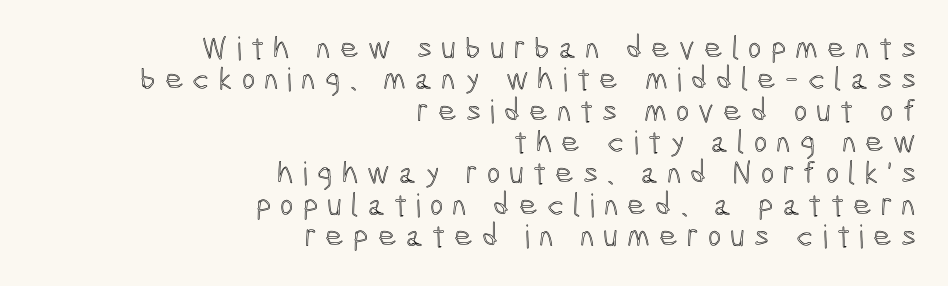
The image shows 32 px condensed type, upright; set right-aligned, tight line spacing (0.98x), unusually wide letter spacing (+0.28 em), not underlined; a medium x-height.
